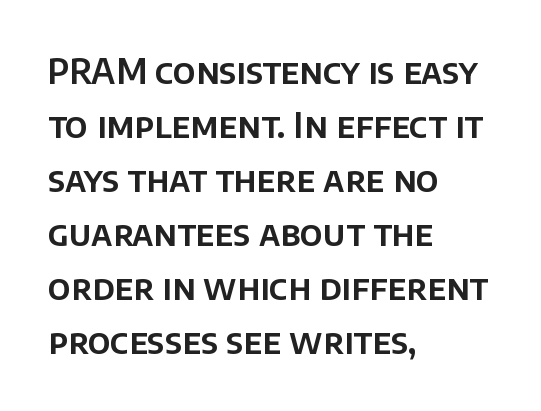
{"serif": "no", "italic": "no", "width": "normal", "stroke_contrast": "low", "x_height": "large", "monospaced": "no", "underline": "no", "align": "left", "line_spacing": "normal", "line_spacing_ratio": 1.59, "letter_spacing": "normal", "letter_spacing_em": 0.0, "glyph_px": 34}
